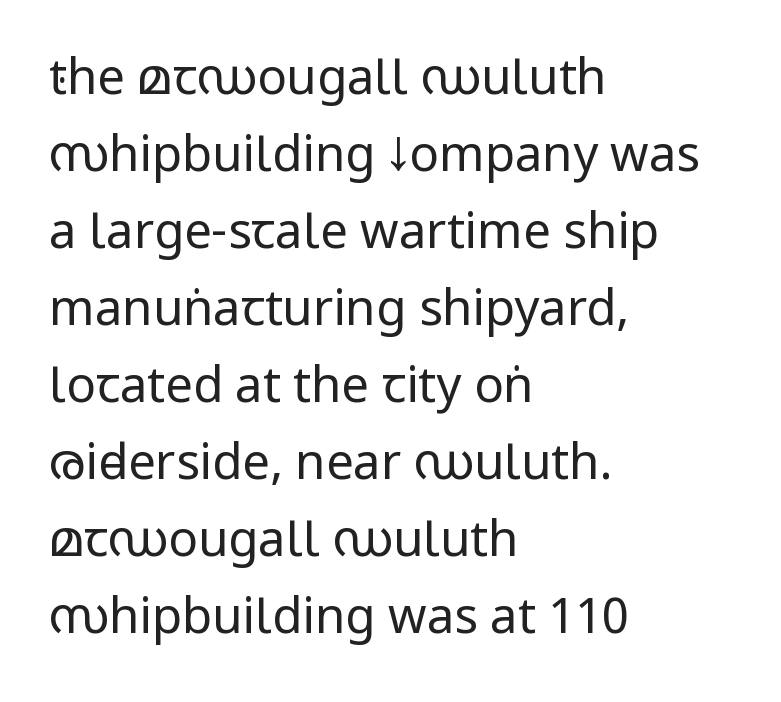
{"serif": "no", "italic": "no", "bold": "no", "weight": "regular", "width": "condensed", "stroke_contrast": "low", "underline": "no", "align": "left", "line_spacing": "normal", "line_spacing_ratio": 1.57, "letter_spacing": "normal", "letter_spacing_em": 0.0, "glyph_px": 49}
